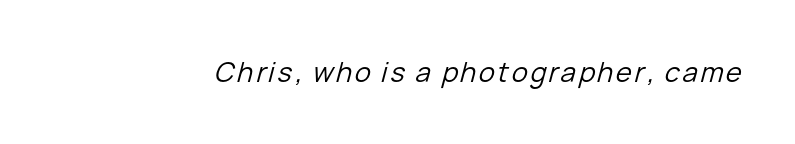
The image shows 27 px text type, italic (leaning right); set not underlined.
